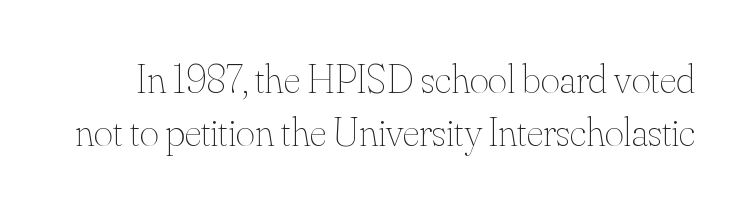
The image shows 41 px thin type, upright; set normal line spacing (1.3x), normal letter spacing, not underlined; medium stroke contrast and a small x-height.
